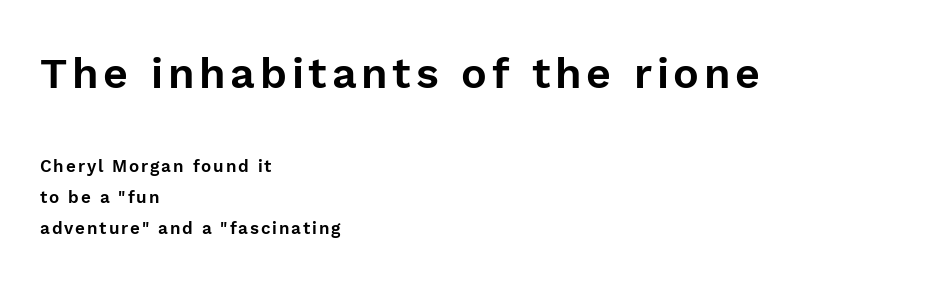
{"serif": "no", "italic": "no", "width": "normal", "stroke_contrast": "low", "x_height": "medium", "monospaced": "no", "underline": "no", "align": "left", "line_spacing_ratio": 1.83, "larger_block": "first", "size_ratio": 2.53, "glyph_px": 43}
